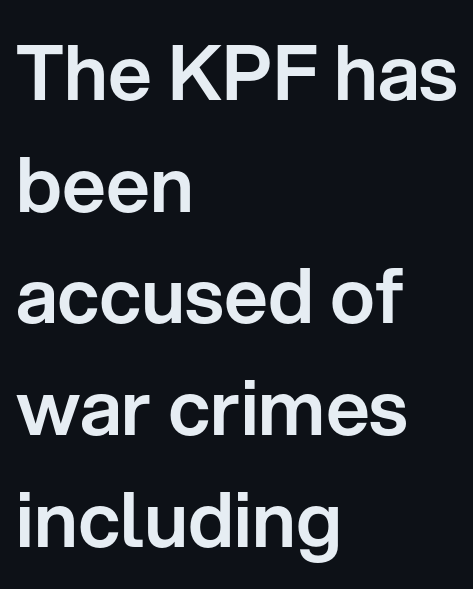
{"serif": "no", "italic": "no", "width": "normal", "stroke_contrast": "low", "x_height": "medium", "monospaced": "no", "underline": "no", "align": "left", "line_spacing": "normal", "line_spacing_ratio": 1.47, "letter_spacing": "normal", "letter_spacing_em": 0.0, "glyph_px": 76}
